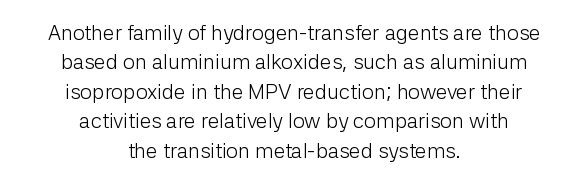
Q: Is the text bold? A: No.
Q: Is the text italic (slanted)? A: No, it is upright.
Q: Is the text underlined? A: No.
Q: How is the paragraph aligned? A: Centered.
Q: Is the spacing between letters normal or unusually wide? A: Normal.
Q: Is the spacing between lines tight, normal or loose? A: Normal.
